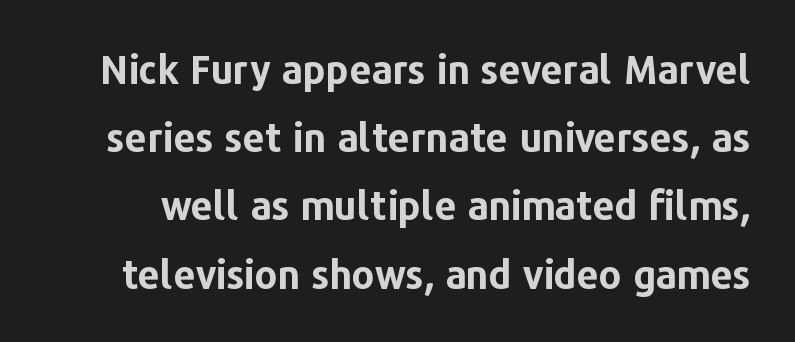
Q: Is the text bold? A: Yes.
Q: Is the text italic (slanted)? A: No, it is upright.
Q: Is the typeface a serif or a sans-serif typeface? A: Sans-serif.
Q: Is the text underlined? A: No.
Q: Is the spacing between letters normal or unusually wide? A: Normal.
Q: Width (condensed, normal, or wide)? A: Normal.
Q: Stroke contrast? A: Low.
Q: x-height? A: Medium.
Q: Monospaced? A: No.
